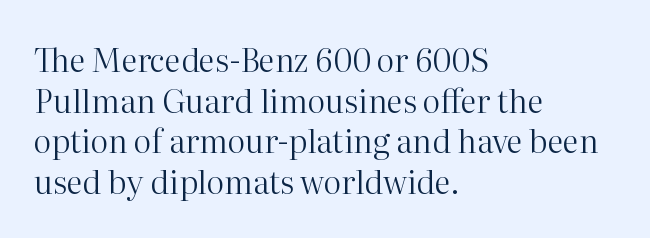
{"serif": "yes", "italic": "no", "bold": "no", "weight": "regular", "width": "normal", "stroke_contrast": "high", "x_height": "medium", "monospaced": "no", "underline": "no", "align": "left", "line_spacing": "normal", "line_spacing_ratio": 1.27, "letter_spacing": "normal", "letter_spacing_em": 0.0, "glyph_px": 32}
